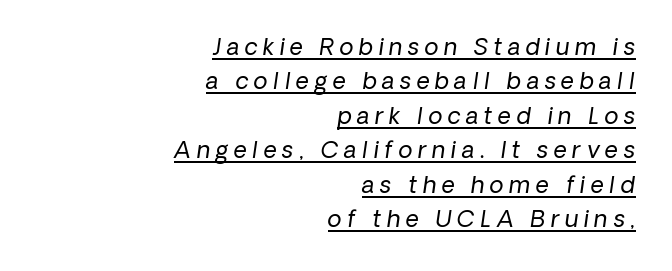
Q: Is the text bold? A: No.
Q: Is the text underlined? A: Yes.
Q: How is the paragraph aligned? A: Right-aligned.
Q: Is the spacing between letters normal or unusually wide? A: Unusually wide.
Q: Is the spacing between lines tight, normal or loose? A: Normal.
